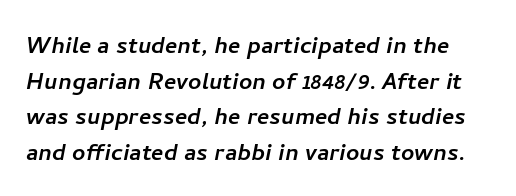
A clean baseline with only descenders dipping below it. The horizontal fit of the characters is conventional and even. Spacing verdict: proportional, widths tailored to each character. Letterform terminals end flat and unadorned throughout the passage.
